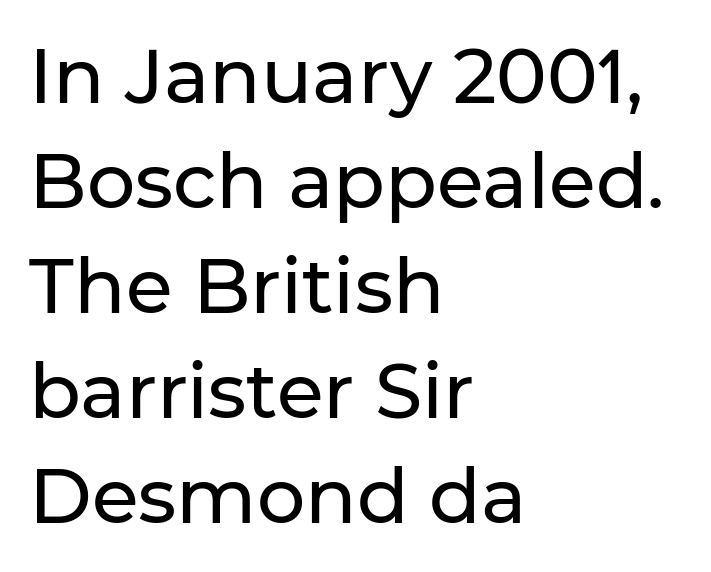
The designer left line spacing at the default. Nothing sits at the stroke ends, so this counts as sans-serif. Do the characters align in a grid? No, the font is proportional. Each word holds together tightly as a unit, with standard inter-letter gaps.
